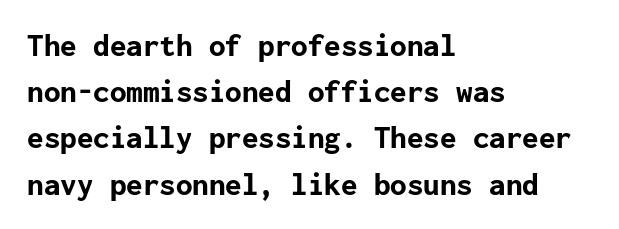
Q: Is the text bold? A: Yes.
Q: Is the text italic (slanted)? A: No, it is upright.
Q: Is the typeface a serif or a sans-serif typeface? A: Sans-serif.
Q: Is the text underlined? A: No.
Q: How is the paragraph aligned? A: Left-aligned.
Q: Is the spacing between letters normal or unusually wide? A: Normal.
Q: Is the spacing between lines tight, normal or loose? A: Normal.
Q: Width (condensed, normal, or wide)? A: Normal.
Q: Stroke contrast? A: Low.
Q: x-height? A: Medium.
